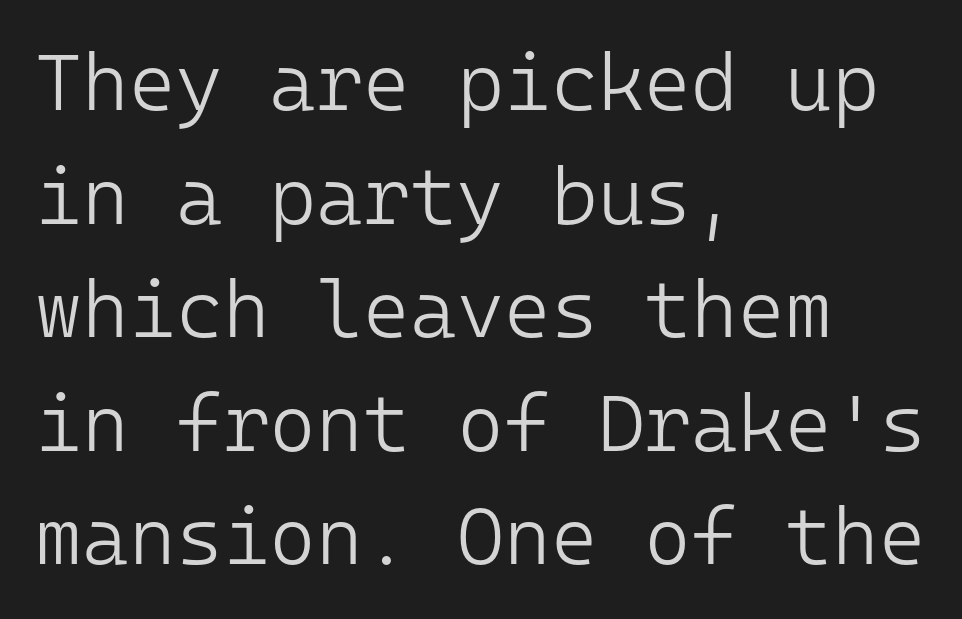
Q: Is the text bold? A: No.
Q: Is the text italic (slanted)? A: No, it is upright.
Q: Is the typeface a serif or a sans-serif typeface? A: Sans-serif.
Q: Is the text underlined? A: No.
Q: How is the paragraph aligned? A: Left-aligned.
Q: Is the spacing between letters normal or unusually wide? A: Normal.
Q: Is the spacing between lines tight, normal or loose? A: Normal.
Q: Width (condensed, normal, or wide)? A: Normal.
Q: Stroke contrast? A: Low.
Q: x-height? A: Medium.
Q: Monospaced? A: Yes.
